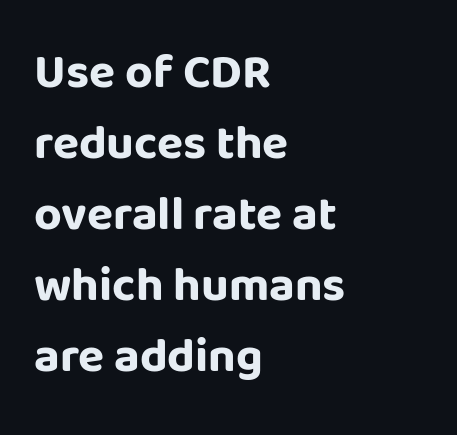
A typesetter would call this leading conventional body-copy spacing. Think of a printed novel: that variable character pitch is what you see here. Honestly, the letter spacing is just normal — you wouldn't notice it. The typesetting leans heavy: a genuine bold. The typesetter chose a ragged-right arrangement here. In terms of posture, this sample is upright.
